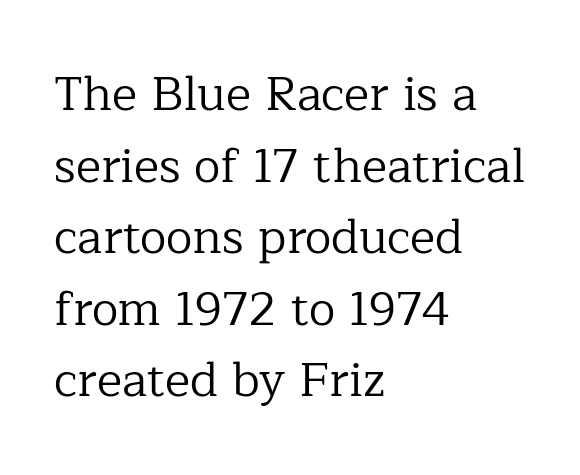
Q: Is the text bold? A: No.
Q: Is the text italic (slanted)? A: No, it is upright.
Q: Is the typeface a serif or a sans-serif typeface? A: Serif.
Q: Is the text underlined? A: No.
Q: How is the paragraph aligned? A: Left-aligned.
Q: Is the spacing between letters normal or unusually wide? A: Normal.
Q: Is the spacing between lines tight, normal or loose? A: Normal.
Q: Width (condensed, normal, or wide)? A: Normal.
Q: Stroke contrast? A: Low.
Q: x-height? A: Medium.
Q: Monospaced? A: No.
